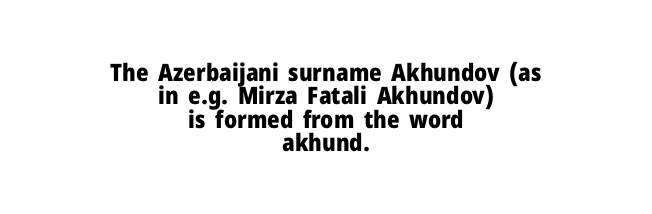
Q: Is the text bold? A: Yes.
Q: Is the text italic (slanted)? A: No, it is upright.
Q: Is the text underlined? A: No.
Q: How is the paragraph aligned? A: Centered.
Q: Is the spacing between letters normal or unusually wide? A: Normal.
Q: Is the spacing between lines tight, normal or loose? A: Tight.
